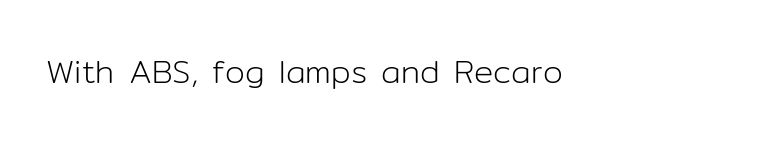
The image shows 32 px light sans-serif type, upright; set normal letter spacing, not underlined; low stroke contrast and a medium x-height.
